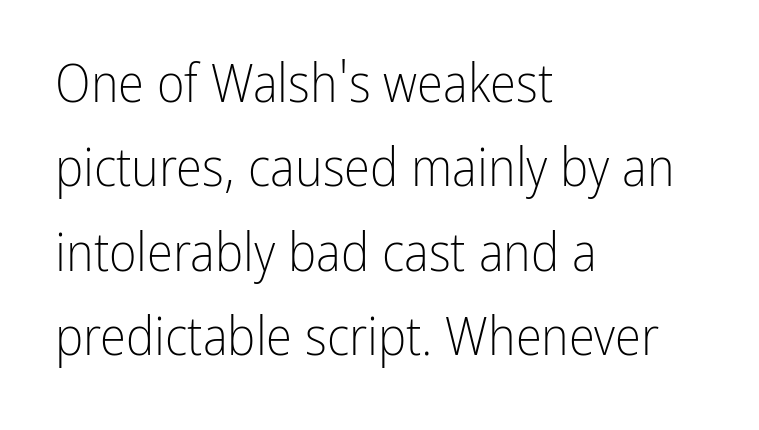
The image shows 53 px light, condensed sans-serif type, upright; set left-aligned, normal line spacing (1.59x), normal letter spacing, not underlined; low stroke contrast and a medium x-height.
